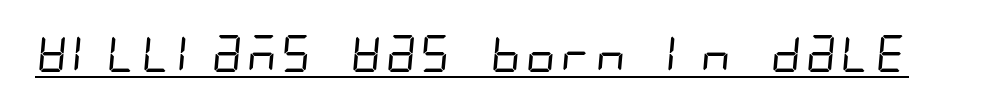
{"serif": "no", "bold": "no", "weight": "regular", "width": "condensed", "stroke_contrast": "low", "x_height": "large", "underline": "yes", "letter_spacing": "normal", "letter_spacing_em": 0.0, "glyph_px": 37}
